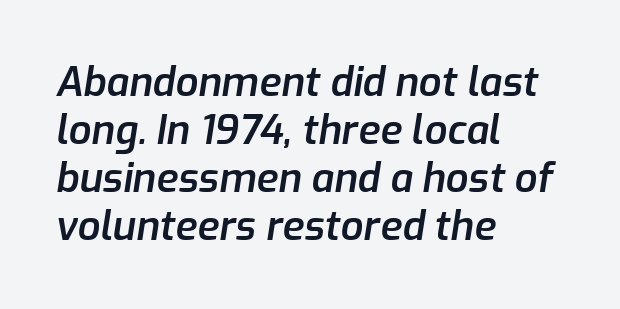
{"italic": "yes", "lean": "right", "slant_degrees": 9, "bold": "semi", "weight": "semibold", "width": "normal", "stroke_contrast": "low", "x_height": "medium", "monospaced": "no", "underline": "no", "align": "left", "line_spacing_ratio": 1.2, "letter_spacing": "normal", "letter_spacing_em": 0.0, "glyph_px": 40}
